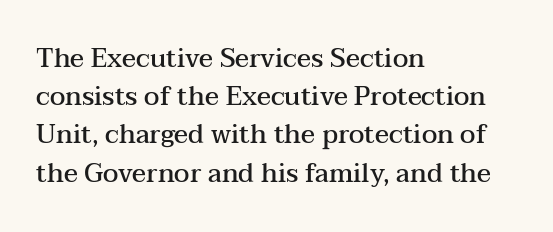
These lines keep a tight, regular rhythm from letter to letter. The rag falls on the right side of this text block. Glance below the letters and you will spot only blank space. Interline gaps are of average width in this sample.
